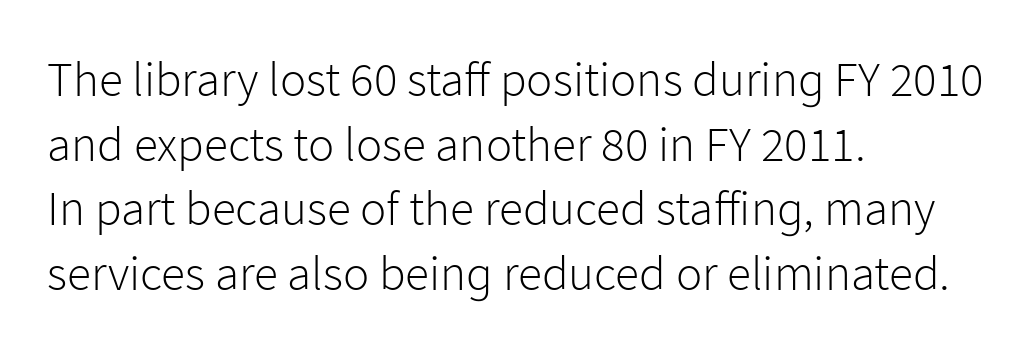
The image shows 49 px light sans-serif type, upright; set left-aligned, normal line spacing (1.32x), normal letter spacing, not underlined; low stroke contrast and a medium x-height.
